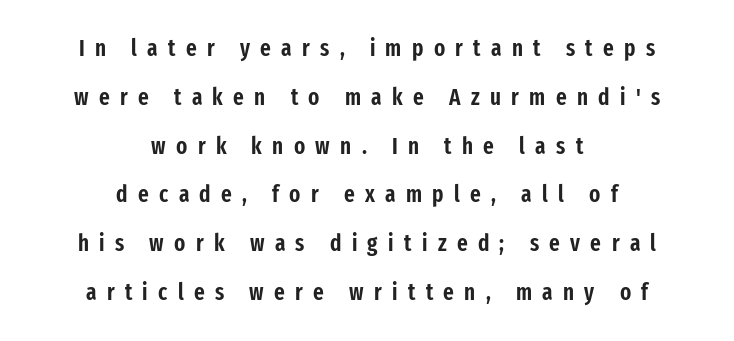
The image shows 23 px text type, upright; set centered, loose line spacing (2.12x), unusually wide letter spacing (+0.45 em), not underlined.
